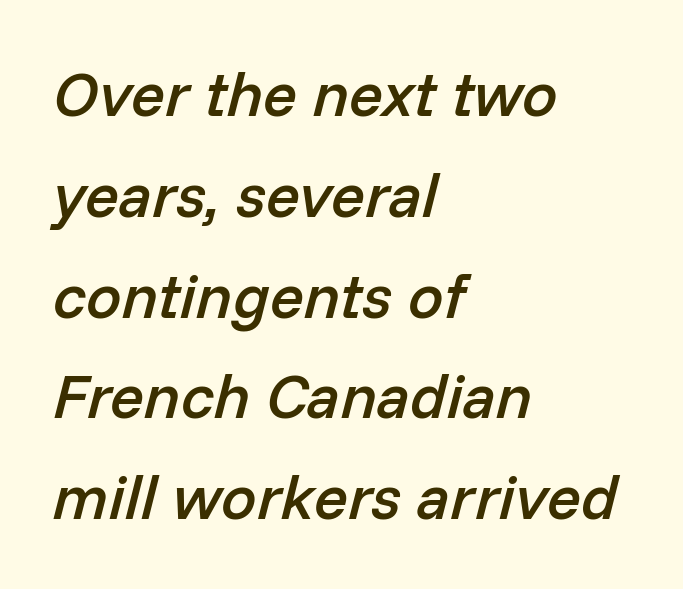
{"italic": "yes", "lean": "right", "slant_degrees": 14, "bold": "semi", "weight": "semibold", "width": "normal", "stroke_contrast": "low", "x_height": "medium", "monospaced": "no", "underline": "no", "align": "left", "line_spacing": "normal", "line_spacing_ratio": 1.6, "letter_spacing": "normal", "letter_spacing_em": 0.0, "glyph_px": 63}
